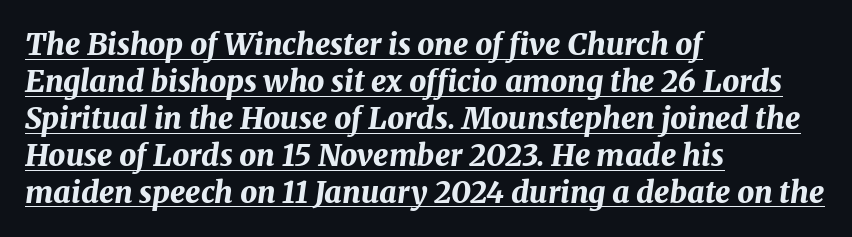
Q: Is the text bold? A: Yes.
Q: Is the text italic (slanted)? A: Yes, it leans right by about 8 degrees.
Q: Is the text underlined? A: Yes.
Q: How is the paragraph aligned? A: Left-aligned.
Q: Is the spacing between letters normal or unusually wide? A: Normal.
Q: Width (condensed, normal, or wide)? A: Normal.
Q: Stroke contrast? A: Medium.
Q: x-height? A: Medium.
Q: Monospaced? A: No.
